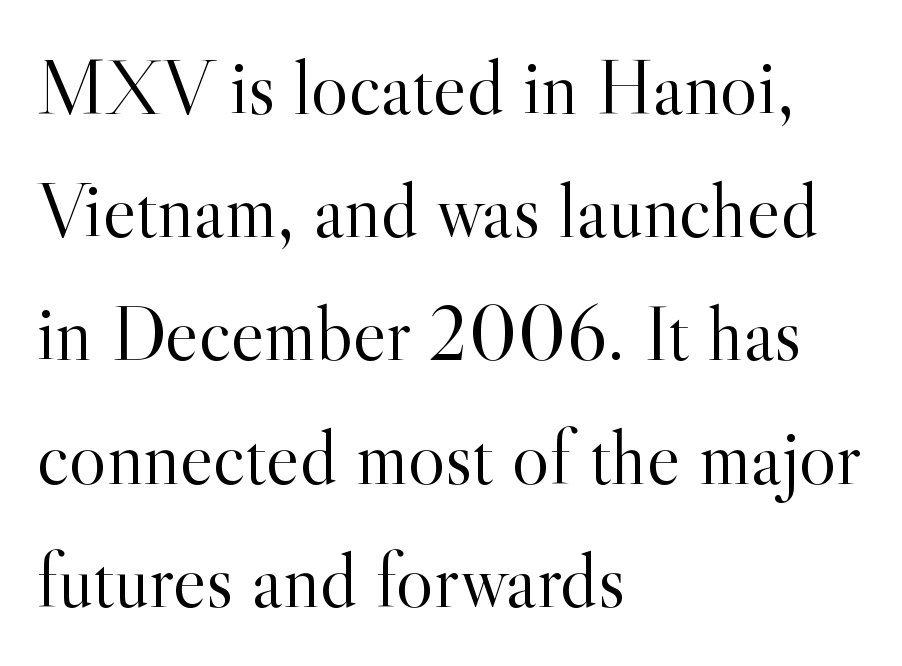
Caption: multi-line text, flush left, ragged right. Examine the stroke ends and you'll spot serifs. What's the leading like? Ordinary, nothing unusual. Any mark beneath the type? The region is blank.
